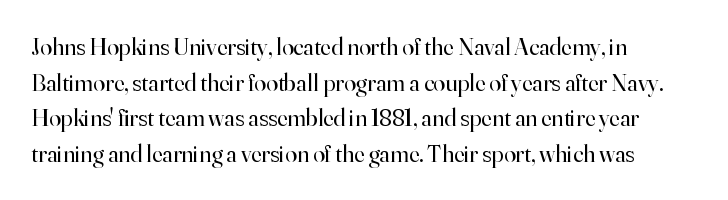
The image shows 24 px text type, upright; set left-aligned, normal line spacing (1.48x), normal letter spacing, not underlined.
